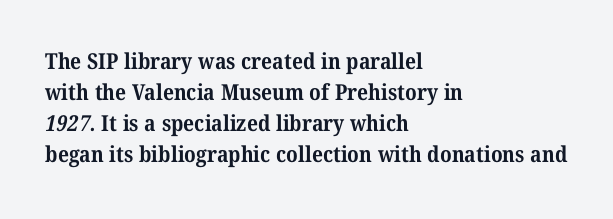
{"bold": "yes", "underline": "no", "align": "left", "line_spacing": "normal", "line_spacing_ratio": 1.41, "letter_spacing": "normal", "letter_spacing_em": 0.0, "glyph_px": 22}
